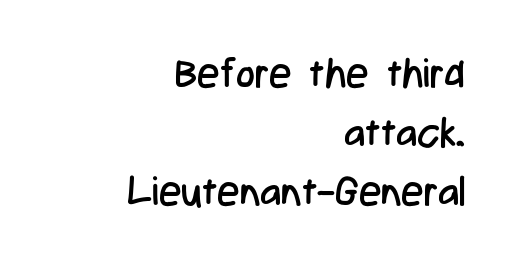
The image shows 40 px regular-weight, condensed sans-serif type, upright; set right-aligned, normal line spacing (1.47x), normal letter spacing, not underlined; low stroke contrast and a medium x-height.
